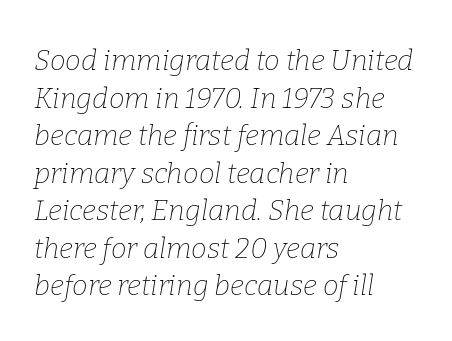
Q: Is the text bold? A: No.
Q: Is the text italic (slanted)? A: Yes, it leans right by about 9 degrees.
Q: Is the typeface a serif or a sans-serif typeface? A: Serif.
Q: Is the text underlined? A: No.
Q: How is the paragraph aligned? A: Left-aligned.
Q: Is the spacing between letters normal or unusually wide? A: Normal.
Q: Is the spacing between lines tight, normal or loose? A: Normal.
Q: Width (condensed, normal, or wide)? A: Normal.
Q: Stroke contrast? A: Low.
Q: x-height? A: Medium.
Q: Monospaced? A: No.
